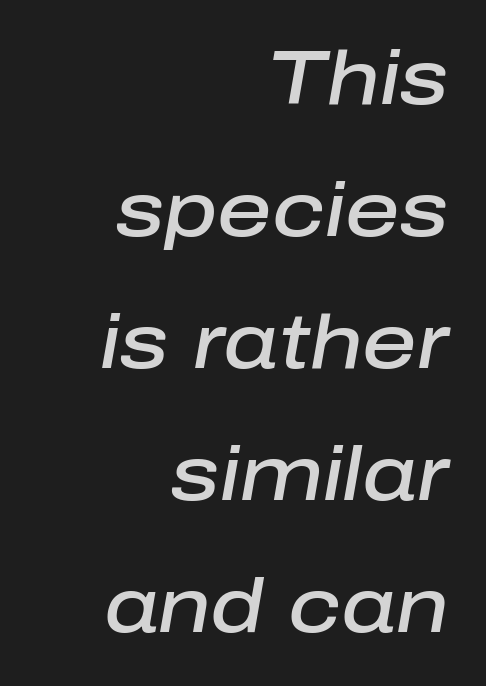
Q: Is the text bold? A: Semi-bold.
Q: Is the text italic (slanted)? A: Yes, it leans right by about 10 degrees.
Q: Is the text underlined? A: No.
Q: How is the paragraph aligned? A: Right-aligned.
Q: Is the spacing between letters normal or unusually wide? A: Normal.
Q: Width (condensed, normal, or wide)? A: Normal.
Q: Stroke contrast? A: Low.
Q: x-height? A: Medium.
Q: Monospaced? A: No.
